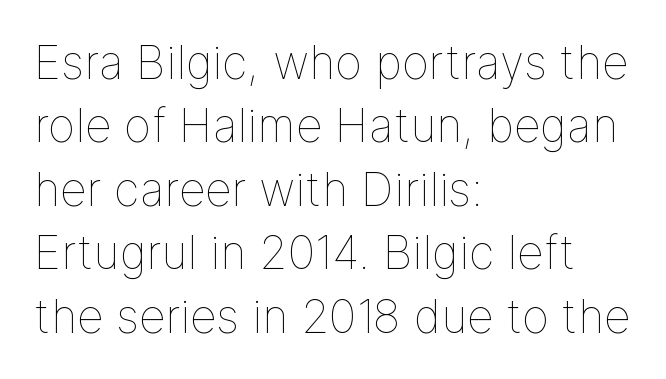
Is this a fixed-width face? No — the glyphs have proportional, varying widths. A classic flush-left, rag-right setting is used for this passage. Nobody drew a line under any word here. The letters stand upright; this is a roman face. Rows of type keep a routine distance in the vertical direction.
